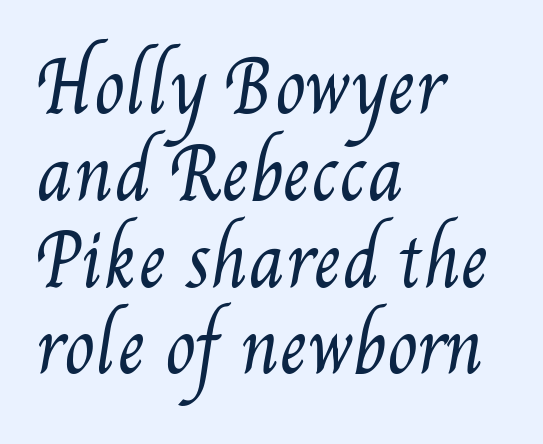
The line texture is even and compact thanks to regular tracking. The typeface has the unassuming heft of standard copy or less. Do the characters align in a grid? No, the font is proportional. Bare-footed words on every line. This sample is left-justified, so line endings fall wherever the words run out.
